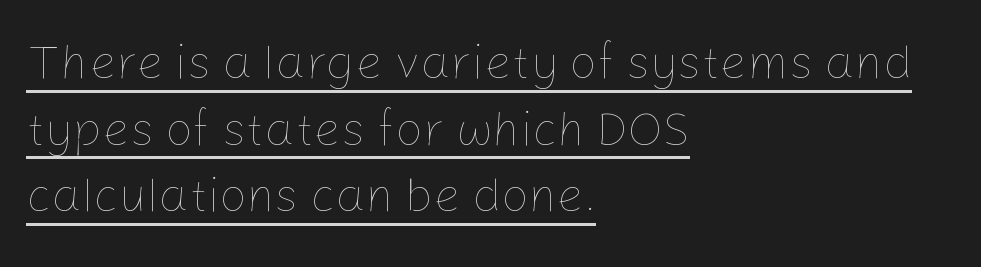
The image shows 48 px thin type, upright; set left-aligned, normal line spacing (1.39x), normal letter spacing, underlined; low stroke contrast and a medium x-height.
